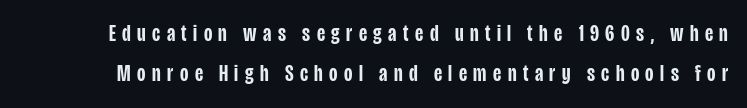
{"italic": "no", "bold": "semi", "underline": "no", "line_spacing_ratio": 1.74, "letter_spacing": "wide", "letter_spacing_em": 0.28, "glyph_px": 23}
